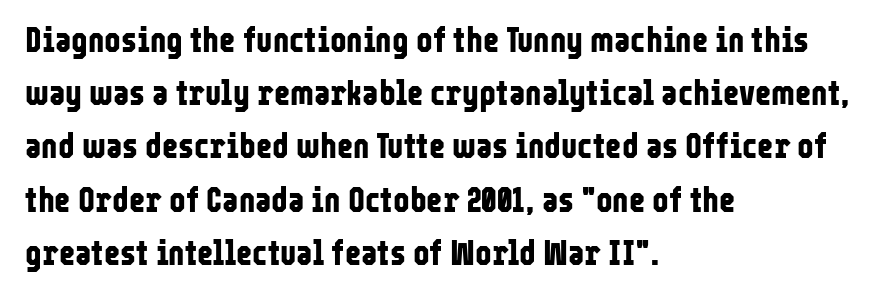
Words float on clear page, feet unadorned. How would I describe the line gaps? Plain and ordinary. The ragged edge is on the right, which tells us the setting is flush left. Is the letter spacing exaggerated? No — it looks like the ordinary default. The letters are bold, with thick, heavy strokes.
